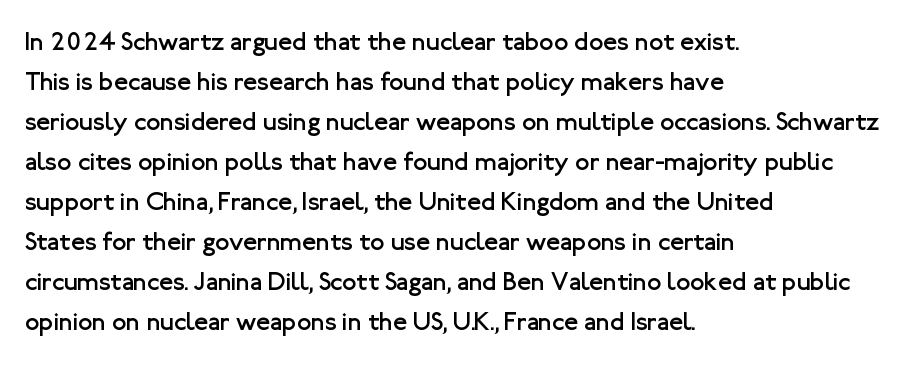
{"italic": "no", "bold": "no", "underline": "no", "align": "left", "line_spacing": "normal", "line_spacing_ratio": 1.54, "letter_spacing": "normal", "letter_spacing_em": 0.0, "glyph_px": 26}
